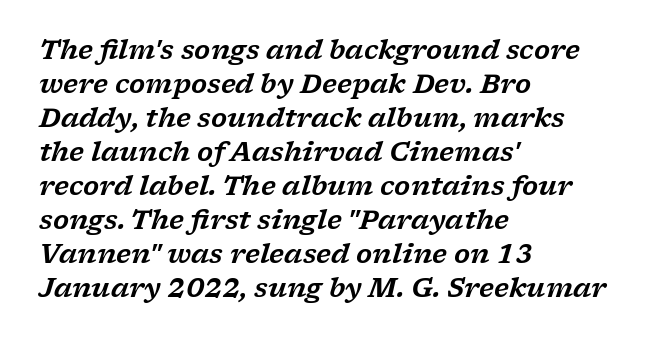
The image shows 26 px text type, italic (leaning right); set left-aligned, normal line spacing (1.31x), normal letter spacing, not underlined.
